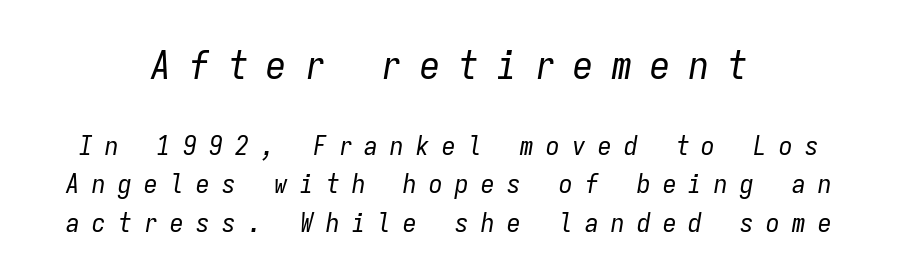
The image shows 40 px regular-weight, condensed type, italic (leaning right), monospaced; set centered, normal line spacing (1.41x), unusually wide letter spacing (+0.46 em), not underlined; the first (top) block is 1.48x larger; low stroke contrast and a medium x-height.
